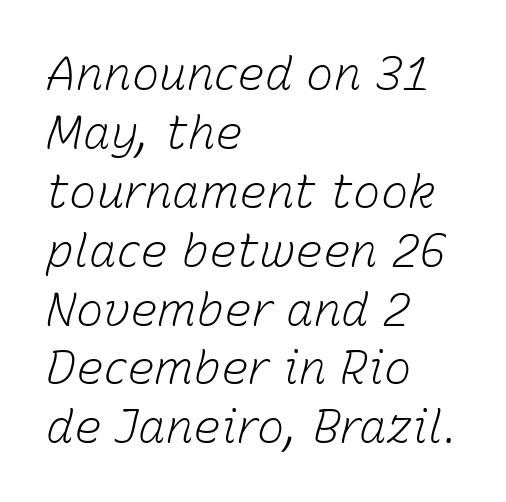
{"italic": "yes", "lean": "right", "slant_degrees": 15, "bold": "no", "weight": "light", "width": "normal", "stroke_contrast": "low", "x_height": "medium", "monospaced": "no", "underline": "no", "align": "left", "line_spacing": "normal", "line_spacing_ratio": 1.28, "letter_spacing": "normal", "letter_spacing_em": 0.0, "glyph_px": 46}
